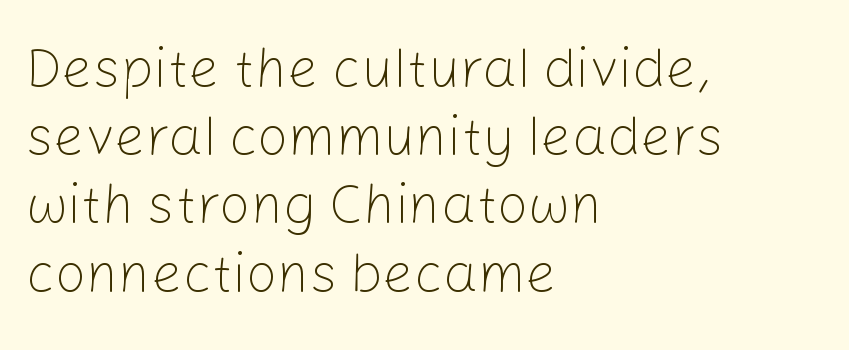
Q: Is the text bold? A: No.
Q: Is the text italic (slanted)? A: No, it is upright.
Q: Is the typeface a serif or a sans-serif typeface? A: Sans-serif.
Q: Is the text underlined? A: No.
Q: How is the paragraph aligned? A: Left-aligned.
Q: Is the spacing between letters normal or unusually wide? A: Normal.
Q: Width (condensed, normal, or wide)? A: Normal.
Q: Stroke contrast? A: Low.
Q: x-height? A: Medium.
Q: Monospaced? A: No.
